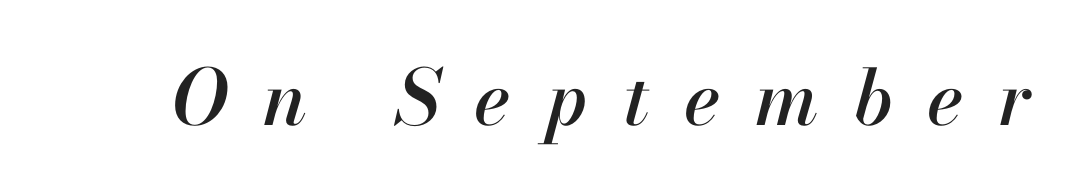
Compared with typical body copy, the letter spacing here is much looser. The face used here is proportionally spaced, like ordinary book or web type. Unmarked baselines from the first word to the last. The font's italic variant was chosen for this text.
